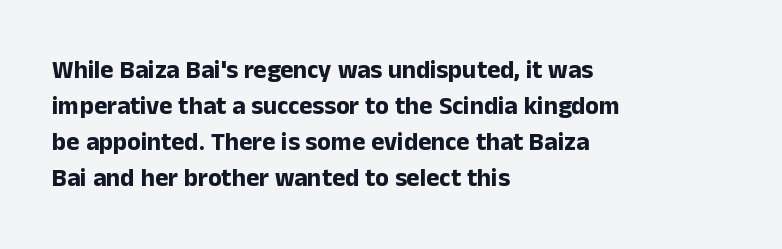
Q: Is the text bold? A: Yes.
Q: Is the text italic (slanted)? A: No, it is upright.
Q: Is the text underlined? A: No.
Q: How is the paragraph aligned? A: Left-aligned.
Q: Is the spacing between letters normal or unusually wide? A: Normal.
Q: Is the spacing between lines tight, normal or loose? A: Normal.
